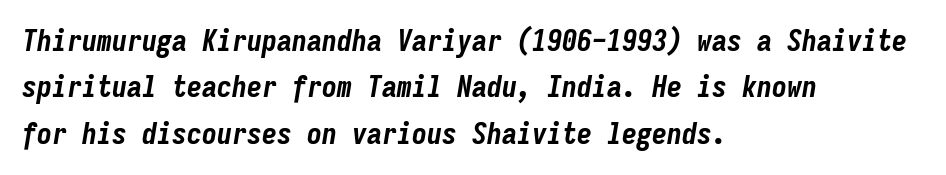
{"italic": "yes", "lean": "right", "slant_degrees": 9, "bold": "yes", "weight": "bold", "width": "condensed", "stroke_contrast": "low", "x_height": "medium", "monospaced": "yes", "underline": "no", "align": "left", "line_spacing": "normal", "line_spacing_ratio": 1.55, "letter_spacing": "normal", "letter_spacing_em": 0.0, "glyph_px": 30}
